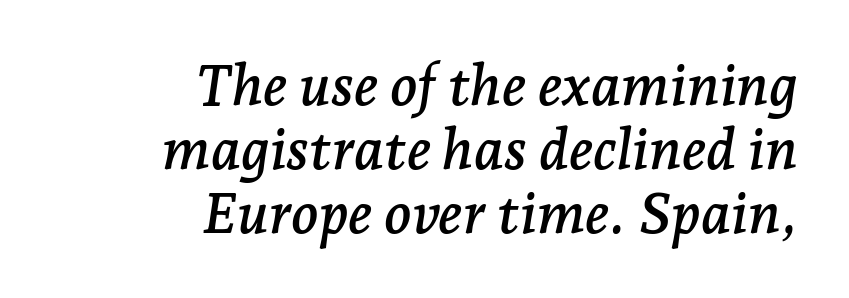
{"serif": "yes", "italic": "yes", "lean": "right", "slant_degrees": 7, "width": "normal", "stroke_contrast": "low", "x_height": "medium", "monospaced": "no", "underline": "no", "align": "right", "line_spacing": "tight", "line_spacing_ratio": 1.12, "letter_spacing": "normal", "letter_spacing_em": 0.0, "glyph_px": 57}
